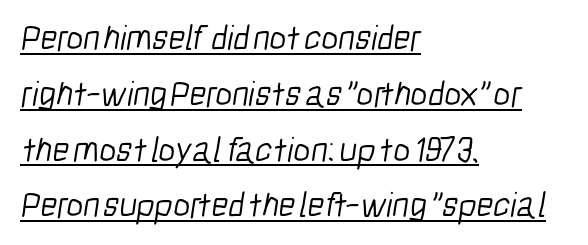
{"serif": "no", "bold": "no", "weight": "light", "width": "condensed", "stroke_contrast": "low", "x_height": "medium", "monospaced": "no", "underline": "yes", "align": "left", "line_spacing": "normal", "line_spacing_ratio": 1.55, "letter_spacing": "normal", "letter_spacing_em": 0.0, "glyph_px": 36}
